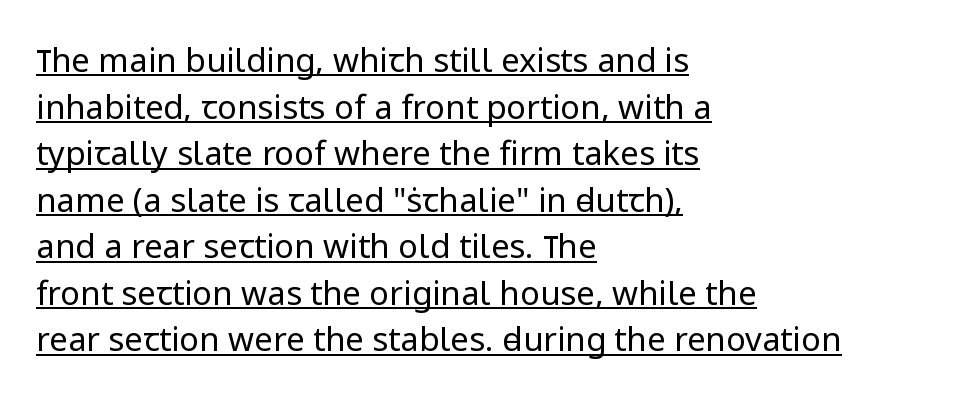
The image shows 33 px regular-weight sans-serif type, upright; set left-aligned, normal line spacing (1.41x), normal letter spacing, underlined; low stroke contrast and a medium x-height.
